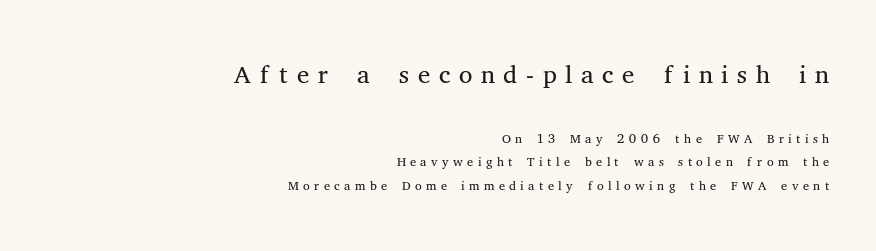
The image shows 38 px light serif type, upright; set right-aligned, line spacing 1.24x, unusually wide letter spacing (+0.23 em), not underlined; the first (top) block is 2.0x larger; medium stroke contrast and a medium x-height.
